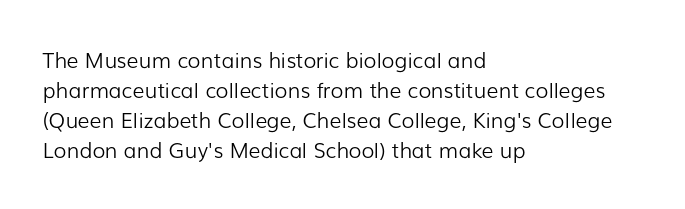
Q: Is the text bold? A: No.
Q: Is the text italic (slanted)? A: No, it is upright.
Q: Is the text underlined? A: No.
Q: How is the paragraph aligned? A: Left-aligned.
Q: Is the spacing between letters normal or unusually wide? A: Normal.
Q: Is the spacing between lines tight, normal or loose? A: Normal.
